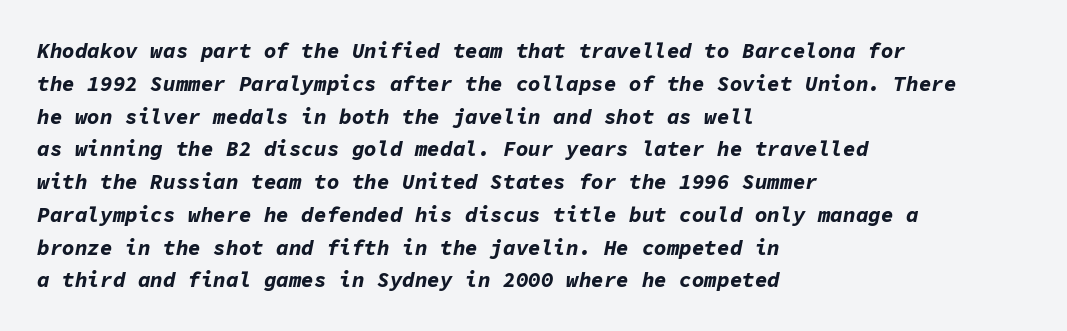
The image shows 21 px bold type, italic (leaning right); set left-aligned, normal line spacing (1.56x), normal letter spacing, not underlined.
